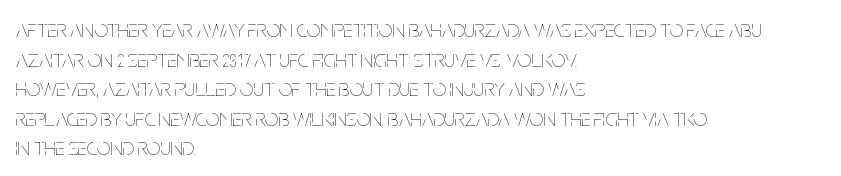
Words appear dense and cohesive because spacing is normal. Stem width sits at or under what a default text font uses. Honestly, there is no underline to notice here at all. The lettering stays uniformly vertical, giving the passage a roman look.
